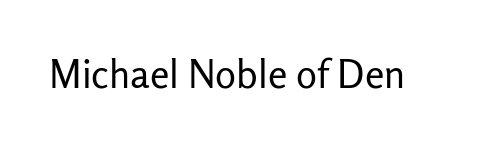
{"serif": "no", "italic": "no", "bold": "no", "weight": "regular", "width": "normal", "stroke_contrast": "low", "x_height": "medium", "monospaced": "no", "underline": "no", "letter_spacing": "normal", "letter_spacing_em": 0.0, "glyph_px": 39}
